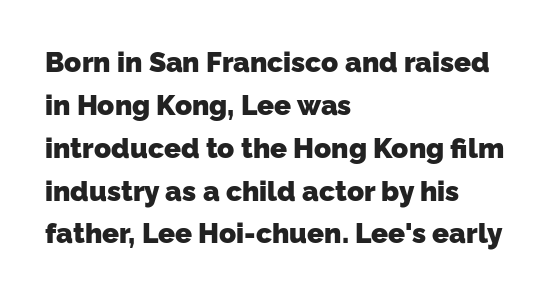
The image shows 28 px heavy sans-serif type; set left-aligned, normal line spacing (1.53x), normal letter spacing, not underlined; low stroke contrast and a medium x-height.
